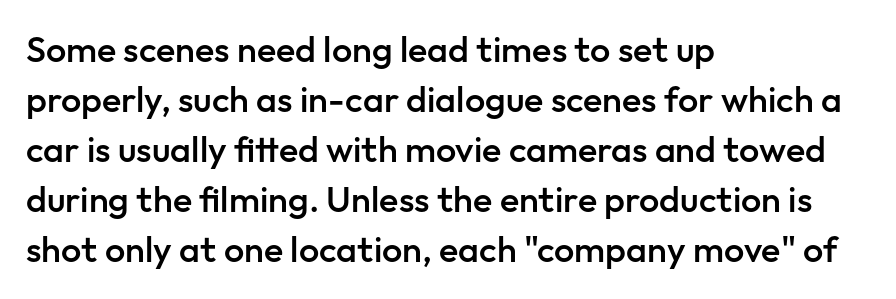
These lines keep a tight, regular rhythm from letter to letter. A normal amount of white space separates one row of letters from the next. This rendering features lettering with no underline. Horizontal alignment here is leftward, the default for most running prose.
